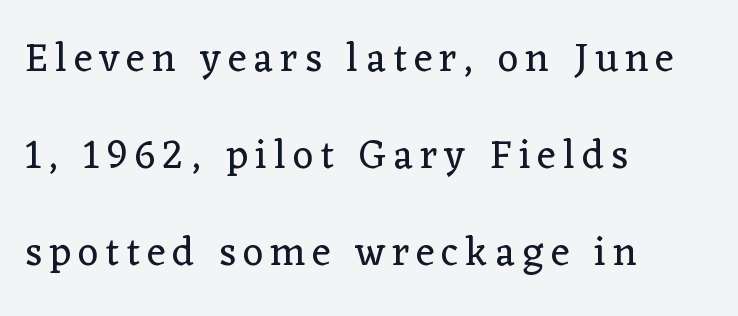
Does the leading feel generous? Absolutely, it's lavish. The weight would be labelled regular, book, light, or lighter still. Check where the strokes stop: tiny serifs finish them off. Posture: upright roman. Anything drawn beneath the words? Only blank space. The passage shown is typed in a proportional face where columns would drift.
